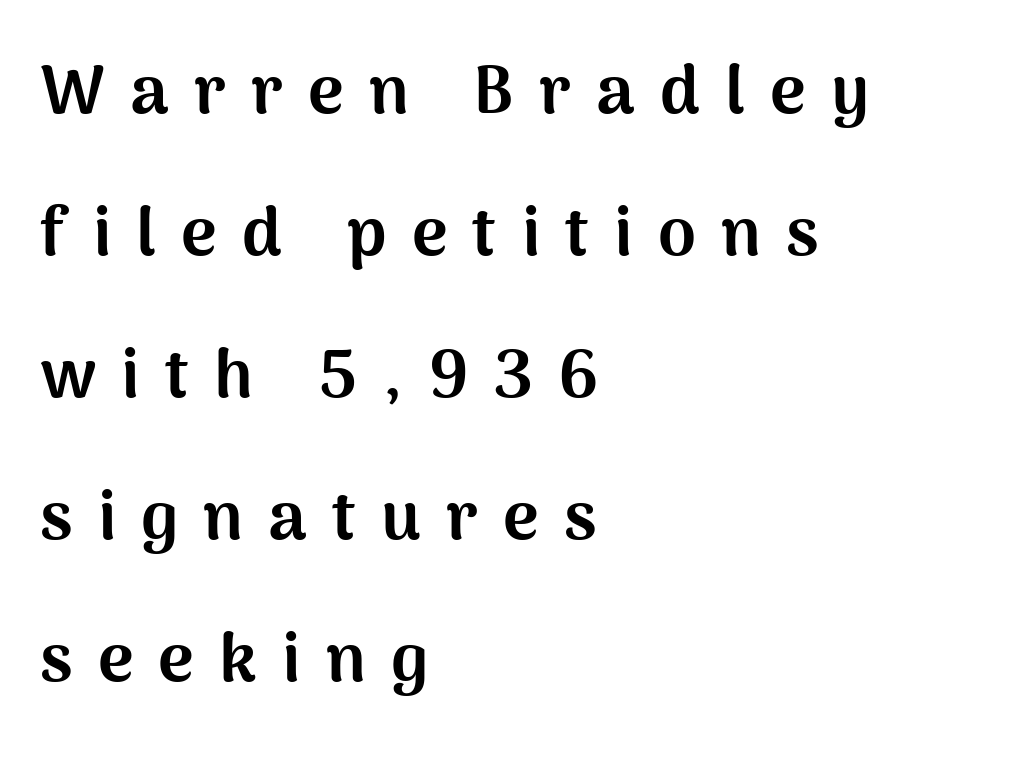
The image shows 68 px bold sans-serif type, upright; set left-aligned, loose line spacing (2.09x), unusually wide letter spacing (+0.37 em), not underlined; medium stroke contrast and a medium x-height.
